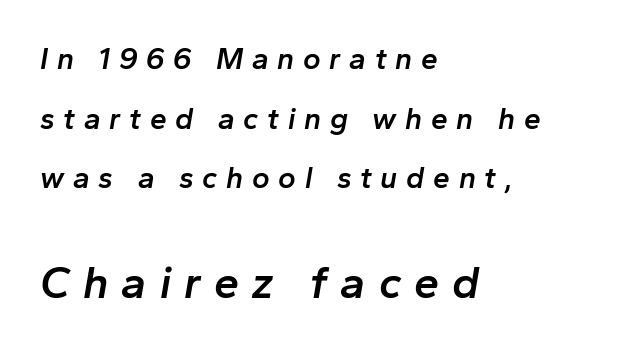
{"italic": "yes", "lean": "right", "slant_degrees": 10, "bold": "semi", "weight": "semibold", "width": "normal", "stroke_contrast": "low", "x_height": "medium", "monospaced": "no", "underline": "no", "align": "left", "line_spacing": "loose", "line_spacing_ratio": 1.99, "letter_spacing": "wide", "letter_spacing_em": 0.29, "larger_block": "second", "size_ratio": 1.5, "glyph_px": 45}
